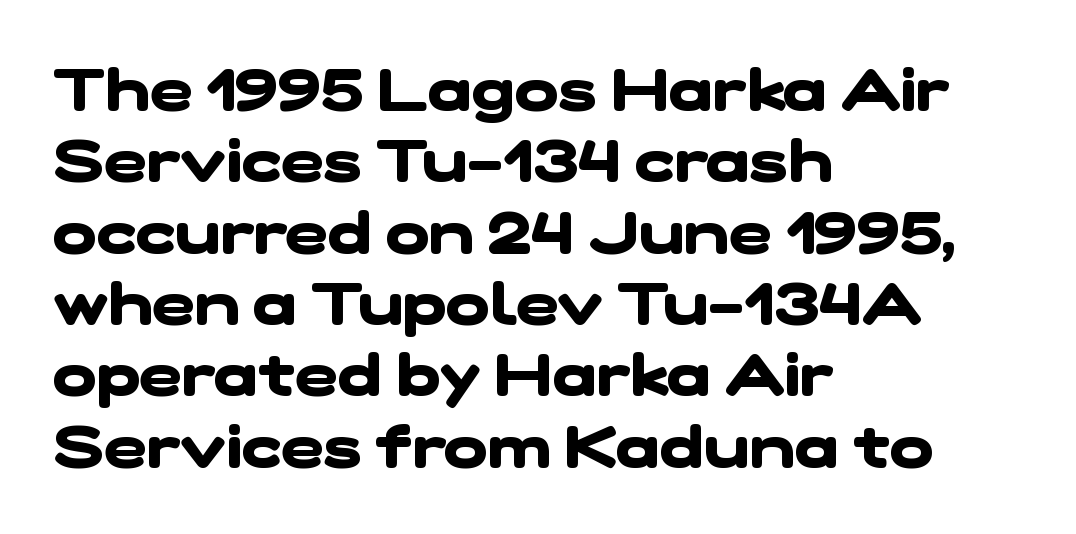
Q: Is the text bold? A: Yes.
Q: Is the typeface a serif or a sans-serif typeface? A: Sans-serif.
Q: Is the text underlined? A: No.
Q: How is the paragraph aligned? A: Left-aligned.
Q: Is the spacing between letters normal or unusually wide? A: Normal.
Q: Width (condensed, normal, or wide)? A: Wide.
Q: Stroke contrast? A: Low.
Q: x-height? A: Medium.
Q: Monospaced? A: No.
